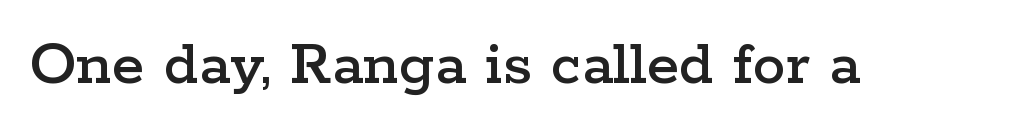
Proportional: the letters do not fall into vertical columns. Clear beneath every line of the passage. Stroke terminals: seriffed. What stands out about the letter spacing? Nothing — it is the standard amount. Italic: no, the glyphs are upright roman.
